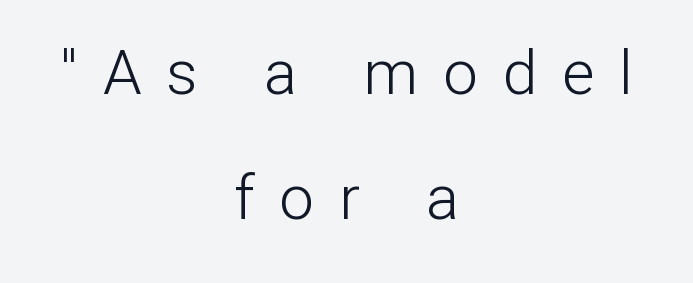
Q: Is the text bold? A: No.
Q: Is the text italic (slanted)? A: No, it is upright.
Q: Is the typeface a serif or a sans-serif typeface? A: Sans-serif.
Q: Is the text underlined? A: No.
Q: How is the paragraph aligned? A: Centered.
Q: Is the spacing between letters normal or unusually wide? A: Unusually wide.
Q: Is the spacing between lines tight, normal or loose? A: Loose.
Q: Width (condensed, normal, or wide)? A: Normal.
Q: Stroke contrast? A: Low.
Q: x-height? A: Medium.
Q: Monospaced? A: No.
